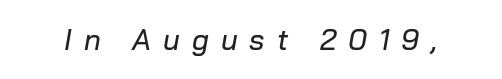
{"italic": "yes", "lean": "right", "slant_degrees": 10, "width": "normal", "stroke_contrast": "low", "x_height": "medium", "monospaced": "no", "underline": "no", "letter_spacing": "wide", "letter_spacing_em": 0.41, "glyph_px": 29}
